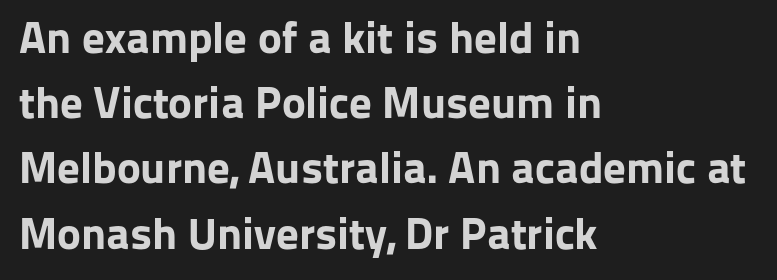
The image shows 45 px bold sans-serif type, upright; set left-aligned, normal line spacing (1.45x), normal letter spacing, not underlined; low stroke contrast and a medium x-height.
